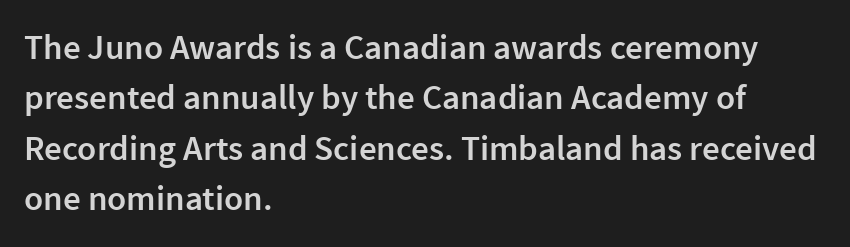
A clean baseline with only descenders dipping below it. Look at the bottom of the vertical strokes: they stop flat, with no serifs. Posture: straight, roman, zero tilt. A normal amount of white space separates one row of letters from the next. Proportional: the letters do not fall into vertical columns. Horizontal alignment here is leftward, the default for most running prose.
